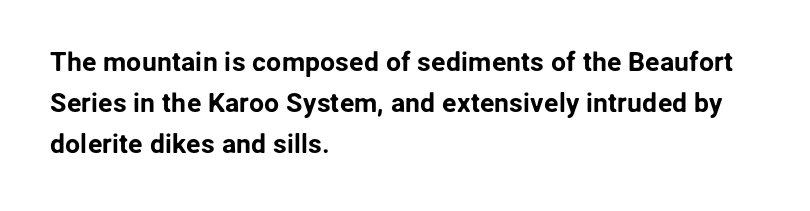
The image shows 27 px text type, upright; set left-aligned, normal line spacing (1.52x), normal letter spacing, not underlined.
